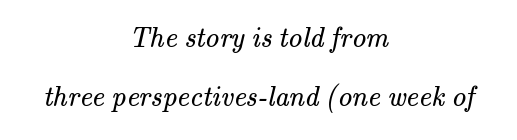
{"serif": "yes", "bold": "no", "weight": "regular", "width": "normal", "stroke_contrast": "medium", "x_height": "small", "monospaced": "no", "underline": "no", "align": "center", "line_spacing": "loose", "line_spacing_ratio": 2.12, "letter_spacing": "normal", "letter_spacing_em": 0.0, "glyph_px": 28}
